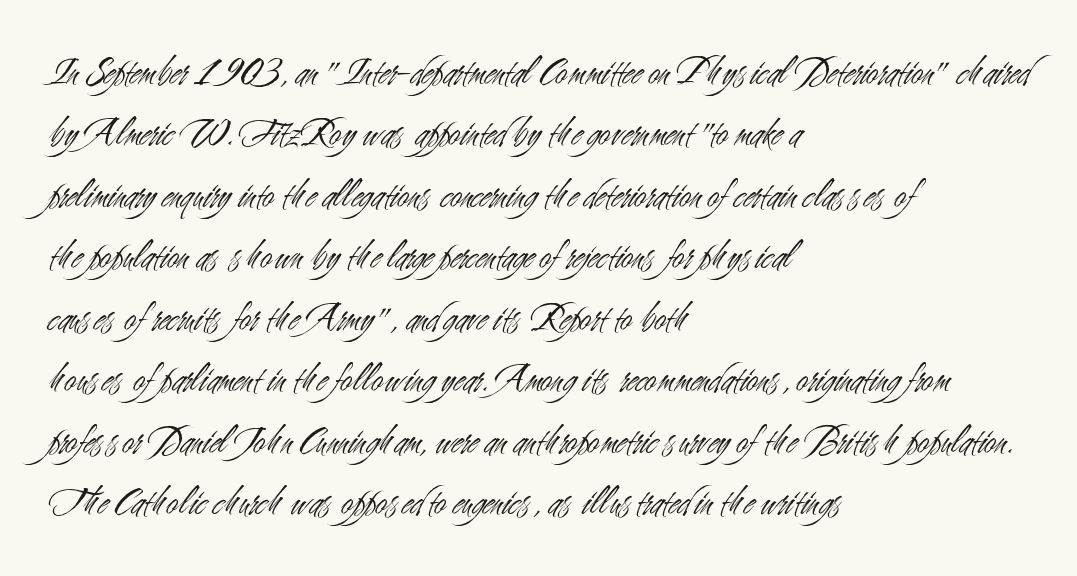
The image shows 41 px light, condensed sans-serif type; set left-aligned, normal line spacing (1.5x), normal letter spacing, not underlined; medium stroke contrast and a small x-height.
